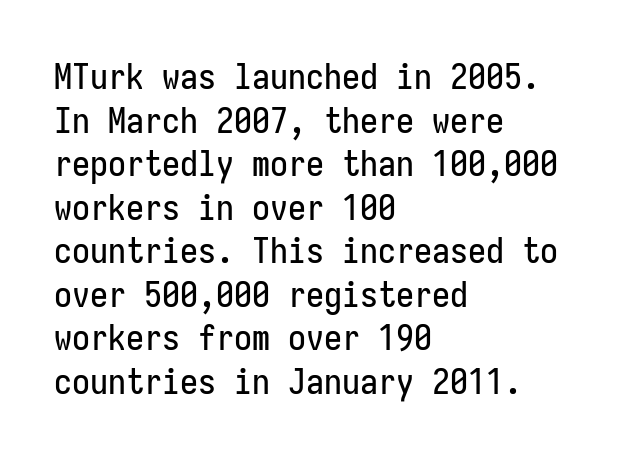
The lines in this sample share a left origin and differ only in where they stop. The type is set solid horizontally, with unmodified tracking. Quick note: not italic, upright. Decoration check: the copy has no underline. Stroke terminals: plain, sans-serif.
